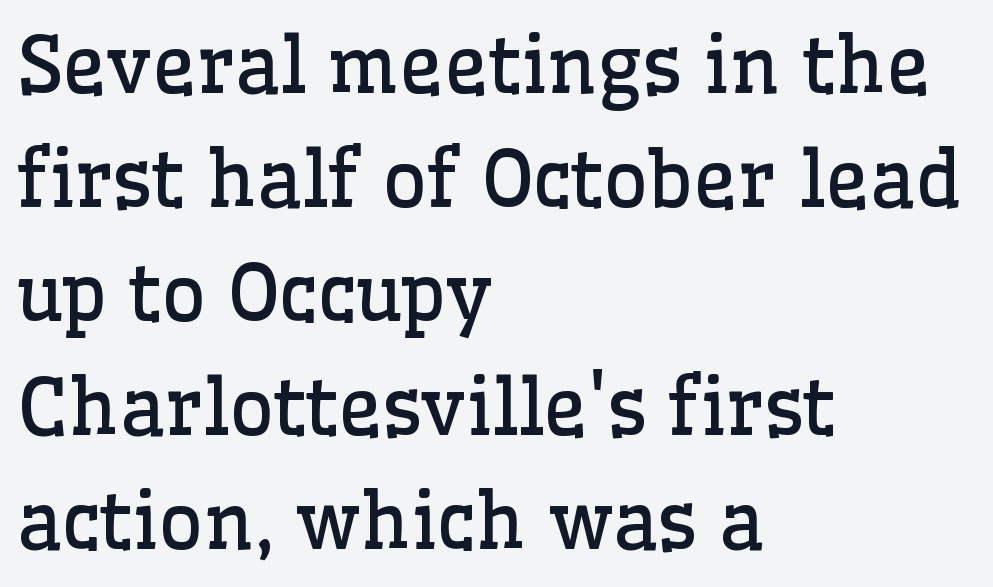
{"serif": "yes", "italic": "no", "bold": "no", "weight": "regular", "width": "normal", "stroke_contrast": "low", "x_height": "medium", "monospaced": "no", "underline": "no", "align": "left", "line_spacing": "normal", "line_spacing_ratio": 1.48, "letter_spacing": "normal", "letter_spacing_em": 0.0, "glyph_px": 77}
